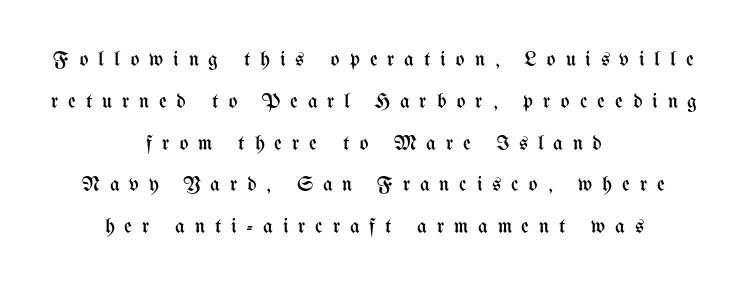
{"italic": "no", "bold": "no", "underline": "no", "align": "center", "line_spacing": "loose", "line_spacing_ratio": 1.99, "letter_spacing": "wide", "letter_spacing_em": 0.47, "glyph_px": 21}
